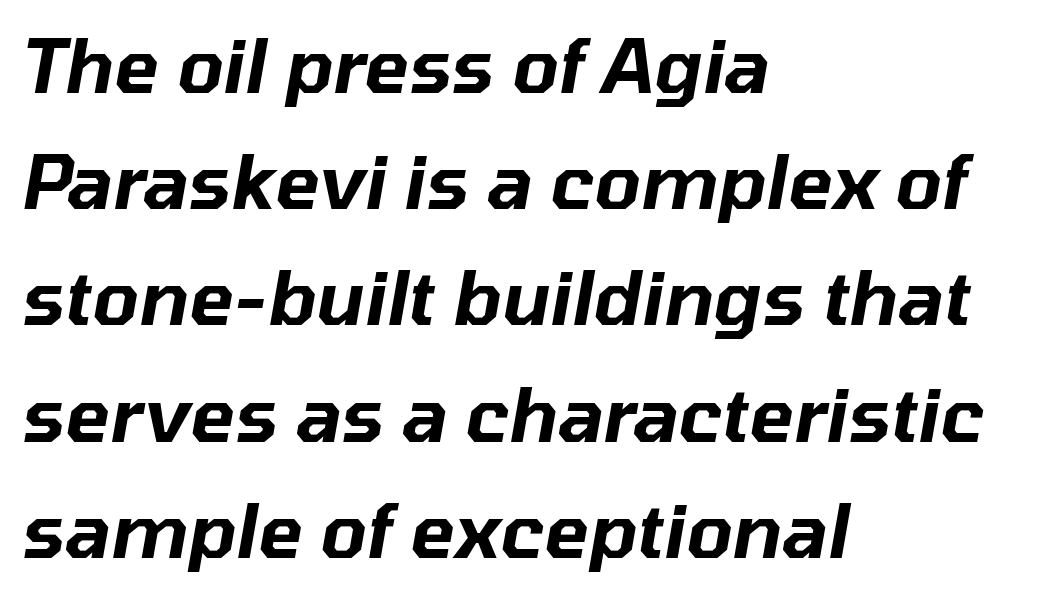
{"italic": "yes", "lean": "right", "slant_degrees": 10, "width": "normal", "stroke_contrast": "low", "x_height": "medium", "monospaced": "no", "underline": "no", "align": "left", "line_spacing": "normal", "line_spacing_ratio": 1.57, "letter_spacing": "normal", "letter_spacing_em": 0.0, "glyph_px": 74}
